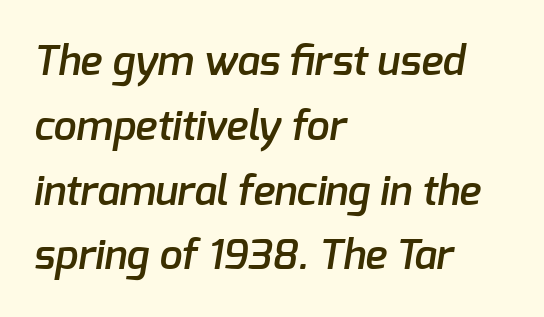
Observe the absence of serifs on each vertical stroke in this sample. How would I describe the line gaps? Plain and ordinary. The typesetting leans somewhat heavy: a semibold. In terms of letterspacing, this is plain default setting. This sample is left-justified, so line endings fall wherever the words run out. No word sits above an underline.
